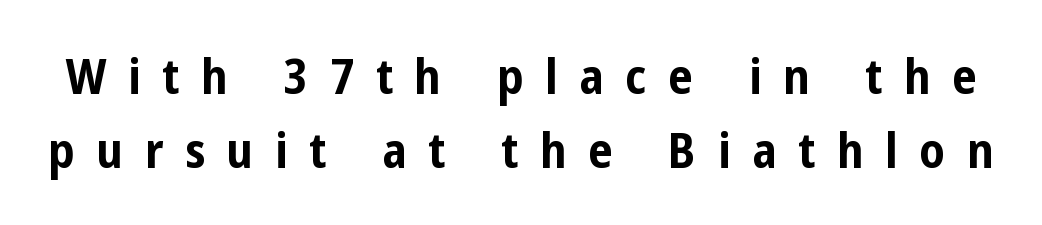
The image shows 49 px bold, condensed sans-serif type, upright; set normal line spacing (1.52x), unusually wide letter spacing (+0.44 em), not underlined; low stroke contrast and a medium x-height.
